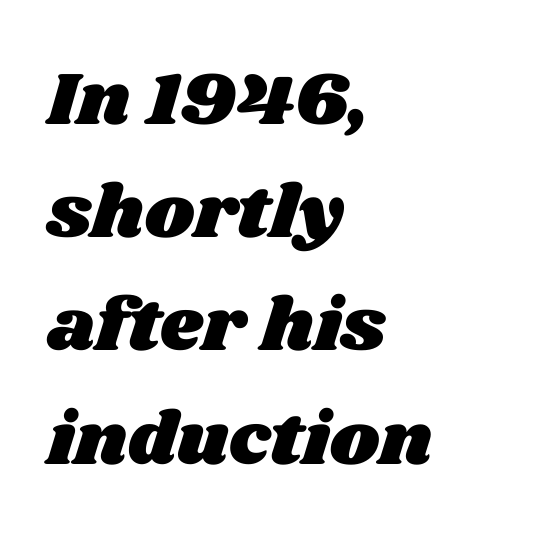
Q: Is the text underlined? A: No.
Q: How is the paragraph aligned? A: Left-aligned.
Q: Is the spacing between letters normal or unusually wide? A: Normal.
Q: Is the spacing between lines tight, normal or loose? A: Normal.
Q: Width (condensed, normal, or wide)? A: Wide.
Q: Stroke contrast? A: Medium.
Q: x-height? A: Large.
Q: Monospaced? A: No.
